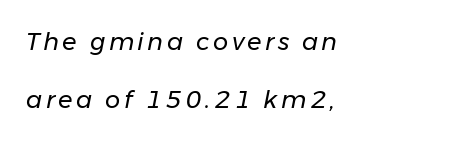
{"italic": "yes", "lean": "right", "slant_degrees": 11, "bold": "no", "underline": "no", "align": "left", "line_spacing": "loose", "line_spacing_ratio": 2.4, "glyph_px": 24}
